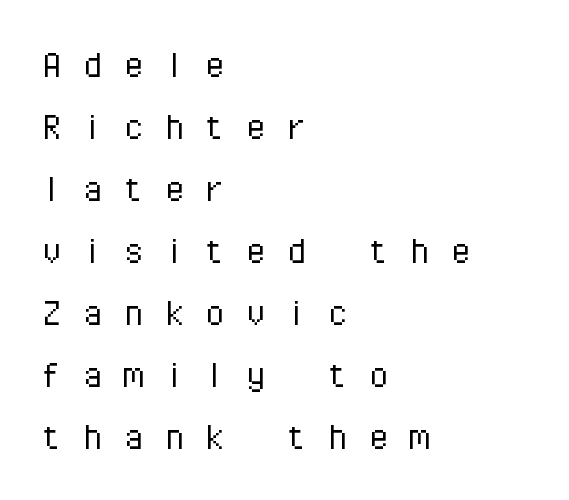
The image shows 43 px light sans-serif type, upright, monospaced; set left-aligned, normal line spacing (1.44x), unusually wide letter spacing (+0.45 em), not underlined; low stroke contrast and a medium x-height.
